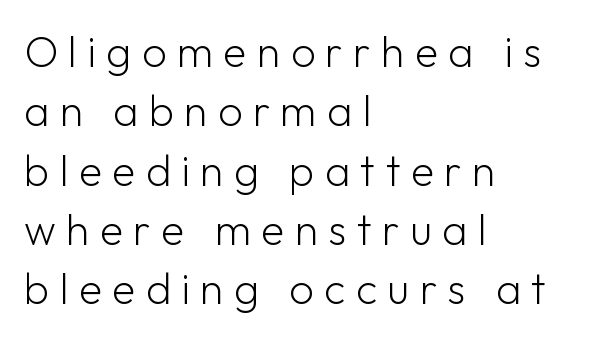
Q: Is the text bold? A: No.
Q: Is the text italic (slanted)? A: No, it is upright.
Q: Is the typeface a serif or a sans-serif typeface? A: Sans-serif.
Q: Is the text underlined? A: No.
Q: How is the paragraph aligned? A: Left-aligned.
Q: Is the spacing between letters normal or unusually wide? A: Unusually wide.
Q: Is the spacing between lines tight, normal or loose? A: Normal.
Q: Width (condensed, normal, or wide)? A: Normal.
Q: Stroke contrast? A: Low.
Q: x-height? A: Medium.
Q: Monospaced? A: No.
